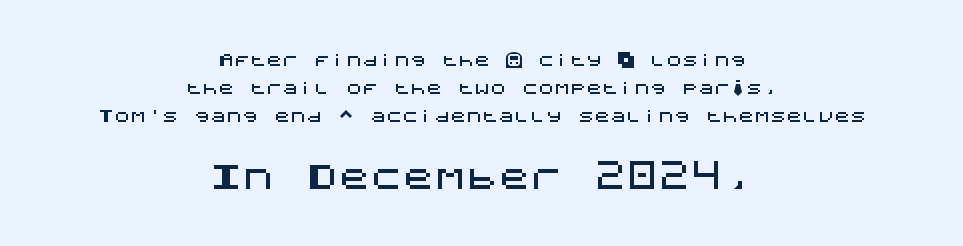
The paragraph shown floats in the horizontal middle. Ascenders rise straight up at ninety degrees. This sample uses plain, unmodified letter spacing. Serifs: no, the terminals of the letterforms are clean. Descender tails drop into unmarked territory. The emphasis by scale lands on block number two, below.
